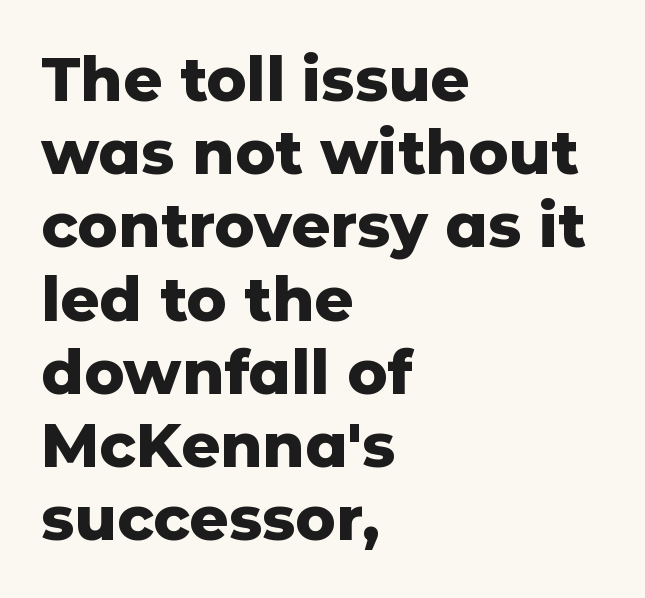
Decoration check: the copy has no underline. All the whitespace from short lines collects on the right. Notice how thick the strokes are: this is what a full bold looks like. The letters carry no serifs — their stems end cleanly without finishing strokes. Upright lettering throughout. Standard letterfit; no display-style spreading of the glyphs.
